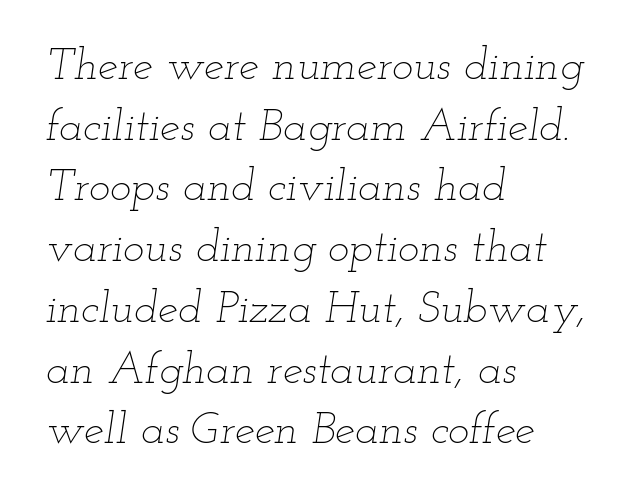
Q: Is the text bold? A: No.
Q: Is the text italic (slanted)? A: Yes, it leans right by about 12 degrees.
Q: Is the text underlined? A: No.
Q: How is the paragraph aligned? A: Left-aligned.
Q: Is the spacing between letters normal or unusually wide? A: Normal.
Q: Is the spacing between lines tight, normal or loose? A: Normal.
Q: Width (condensed, normal, or wide)? A: Wide.
Q: Stroke contrast? A: Low.
Q: x-height? A: Small.
Q: Monospaced? A: No.
